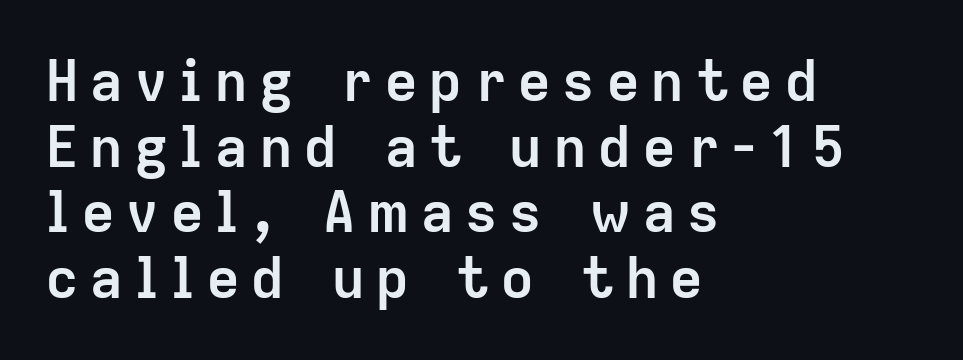
Q: Is the text bold? A: Yes.
Q: Is the text italic (slanted)? A: No, it is upright.
Q: Is the typeface a serif or a sans-serif typeface? A: Sans-serif.
Q: Is the text underlined? A: No.
Q: How is the paragraph aligned? A: Left-aligned.
Q: Is the spacing between lines tight, normal or loose? A: Tight.
Q: Width (condensed, normal, or wide)? A: Normal.
Q: Stroke contrast? A: Low.
Q: x-height? A: Medium.
Q: Monospaced? A: No.
